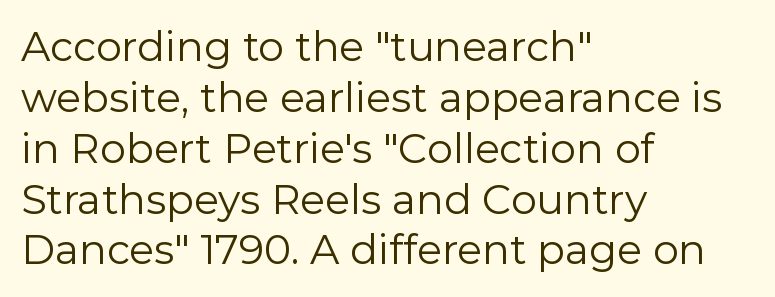
Q: Is the text bold? A: No.
Q: Is the text italic (slanted)? A: No, it is upright.
Q: Is the typeface a serif or a sans-serif typeface? A: Sans-serif.
Q: Is the text underlined? A: No.
Q: How is the paragraph aligned? A: Left-aligned.
Q: Is the spacing between letters normal or unusually wide? A: Normal.
Q: Width (condensed, normal, or wide)? A: Normal.
Q: Stroke contrast? A: Low.
Q: x-height? A: Medium.
Q: Monospaced? A: No.
